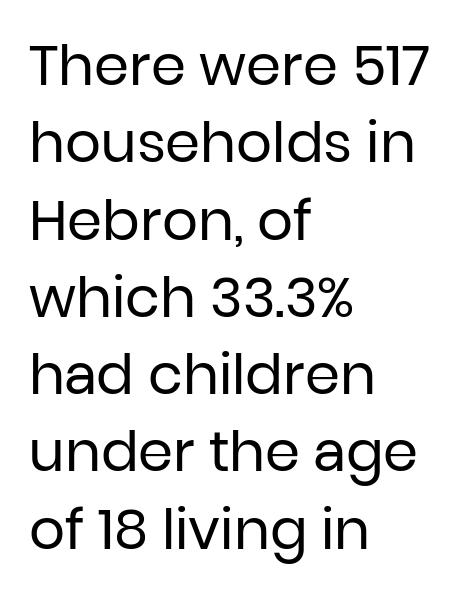
The image shows 56 px regular-weight sans-serif type, upright; set left-aligned, normal line spacing (1.38x), normal letter spacing, not underlined; low stroke contrast and a medium x-height.
